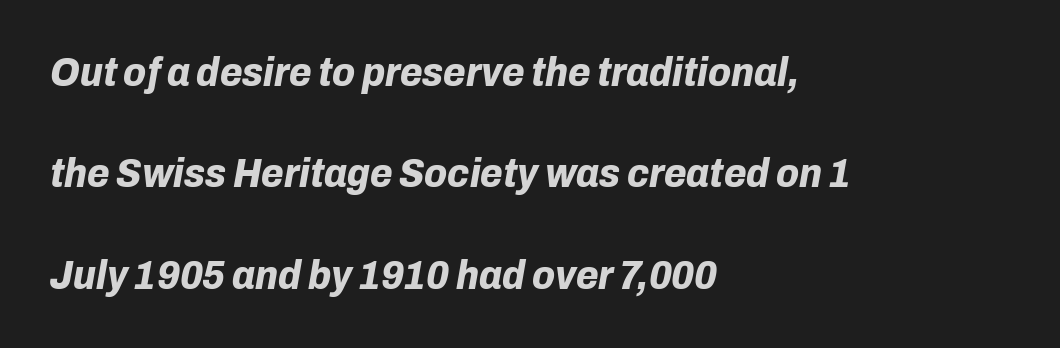
{"italic": "yes", "lean": "right", "slant_degrees": 10, "bold": "yes", "weight": "bold", "width": "normal", "stroke_contrast": "low", "x_height": "medium", "monospaced": "no", "underline": "no", "align": "left", "line_spacing": "loose", "line_spacing_ratio": 2.47, "letter_spacing": "normal", "letter_spacing_em": 0.0, "glyph_px": 41}
